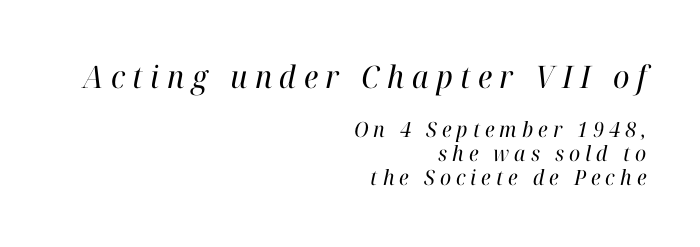
Q: Is the text bold? A: No.
Q: Is the text italic (slanted)? A: Yes, it leans right by about 12 degrees.
Q: Is the typeface a serif or a sans-serif typeface? A: Serif.
Q: Is the text underlined? A: No.
Q: How is the paragraph aligned? A: Right-aligned.
Q: Is the spacing between letters normal or unusually wide? A: Unusually wide.
Q: Is the spacing between lines tight, normal or loose? A: Tight.
Q: Which block of text is set in a larger size, the first (top) or the second (bottom)? A: The first (top) one.
Q: Width (condensed, normal, or wide)? A: Normal.
Q: Stroke contrast? A: High.
Q: x-height? A: Medium.
Q: Monospaced? A: No.
